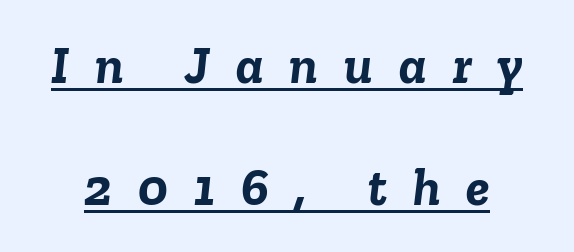
Character widths vary here, with narrow letters taking less room than wide ones. Heavy-handed strokes throughout: this text is bold. A typesetter would call this heavily tracked-out type. This sample carries an underscore along the baseline area.
